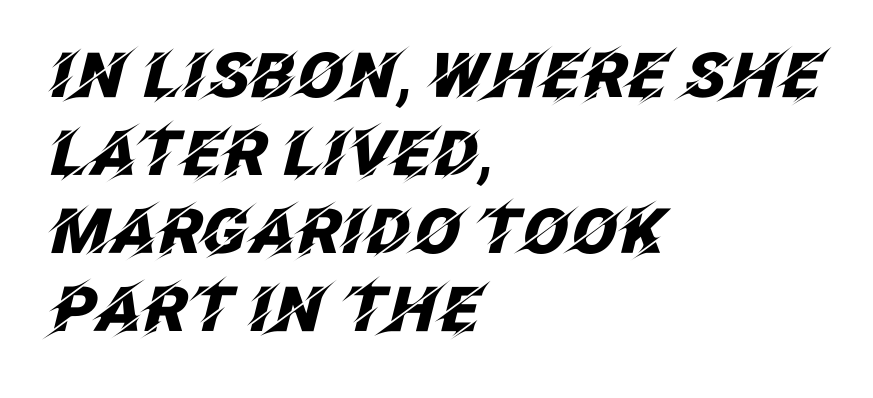
{"italic": "yes", "lean": "right", "slant_degrees": 12, "bold": "yes", "weight": "heavy", "width": "normal", "stroke_contrast": "low", "x_height": "large", "monospaced": "no", "underline": "no", "align": "left", "line_spacing": "normal", "line_spacing_ratio": 1.26, "letter_spacing": "normal", "letter_spacing_em": 0.0, "glyph_px": 62}
